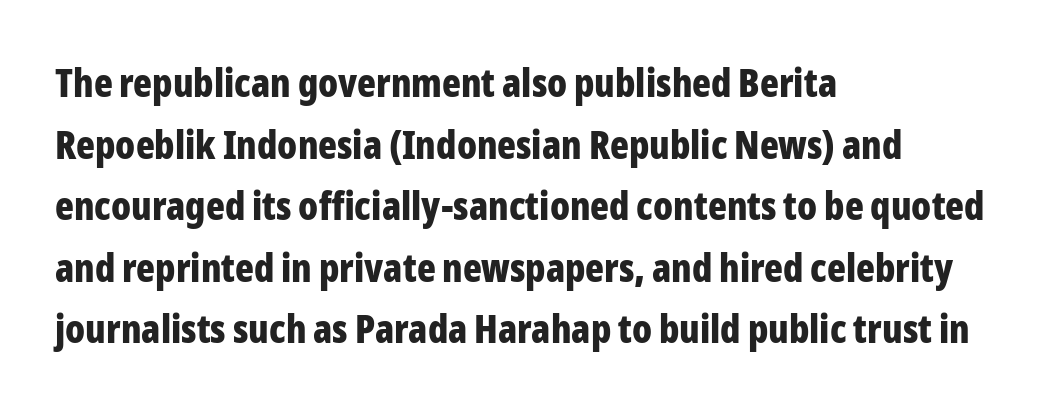
Plenty of ink on the page — the face is bold. The letters carry no serifs — their stems end cleanly without finishing strokes. All the whitespace from short lines collects on the right. Spacing between characters is what you'd get straight out of the box. Character widths vary here, with narrow letters taking less room than wide ones. The vertical gap from one line to the next is medium.
